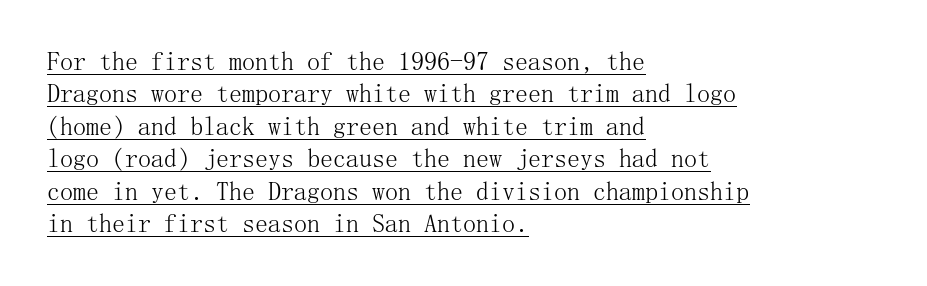
The image shows 26 px text type, upright; set left-aligned, normal line spacing (1.25x), normal letter spacing, underlined.
